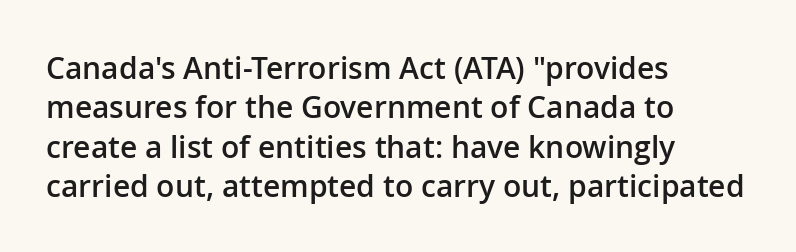
{"serif": "no", "italic": "no", "bold": "semi", "weight": "semibold", "width": "normal", "stroke_contrast": "low", "x_height": "medium", "monospaced": "no", "underline": "no", "align": "left", "line_spacing": "normal", "line_spacing_ratio": 1.31, "letter_spacing": "normal", "letter_spacing_em": 0.0, "glyph_px": 30}
